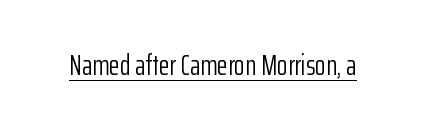
Q: Is the text bold? A: No.
Q: Is the text italic (slanted)? A: No, it is upright.
Q: Is the typeface a serif or a sans-serif typeface? A: Sans-serif.
Q: Is the text underlined? A: Yes.
Q: Is the spacing between letters normal or unusually wide? A: Normal.
Q: Width (condensed, normal, or wide)? A: Condensed.
Q: Stroke contrast? A: Low.
Q: x-height? A: Medium.
Q: Monospaced? A: No.
